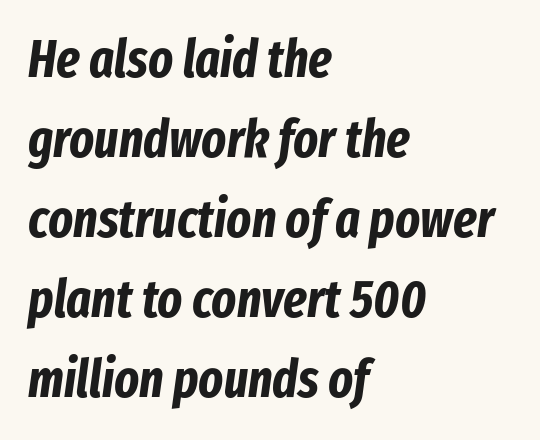
{"italic": "yes", "lean": "right", "slant_degrees": 8, "bold": "yes", "weight": "bold", "width": "condensed", "stroke_contrast": "low", "x_height": "medium", "monospaced": "no", "underline": "no", "align": "left", "line_spacing": "normal", "line_spacing_ratio": 1.54, "letter_spacing": "normal", "letter_spacing_em": 0.0, "glyph_px": 52}
